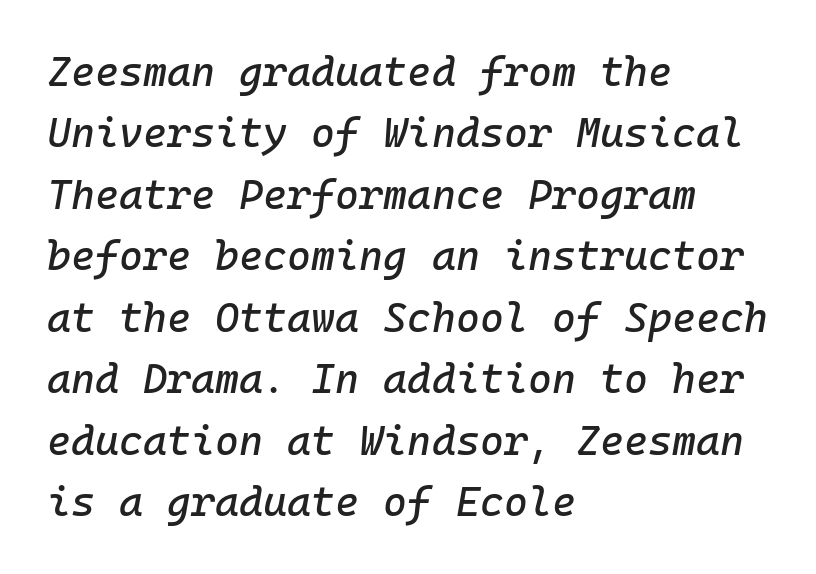
Between one letter and the next there's only the usual sliver of space. Alignment: flush left. Tall strokes in this sample are angled rather than plumb. The leading is moderate, giving the passage an even texture.
